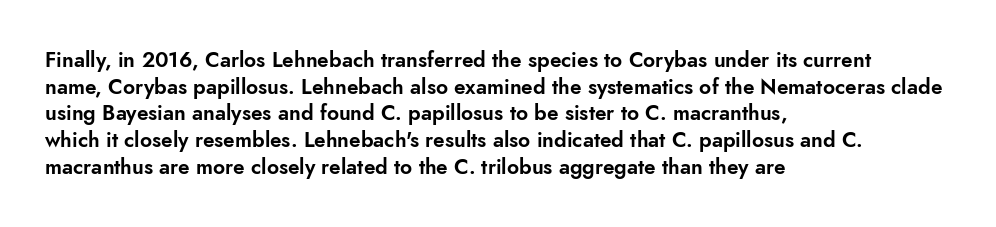
Q: Is the text italic (slanted)? A: No, it is upright.
Q: Is the text underlined? A: No.
Q: How is the paragraph aligned? A: Left-aligned.
Q: Is the spacing between letters normal or unusually wide? A: Normal.
Q: Is the spacing between lines tight, normal or loose? A: Normal.
